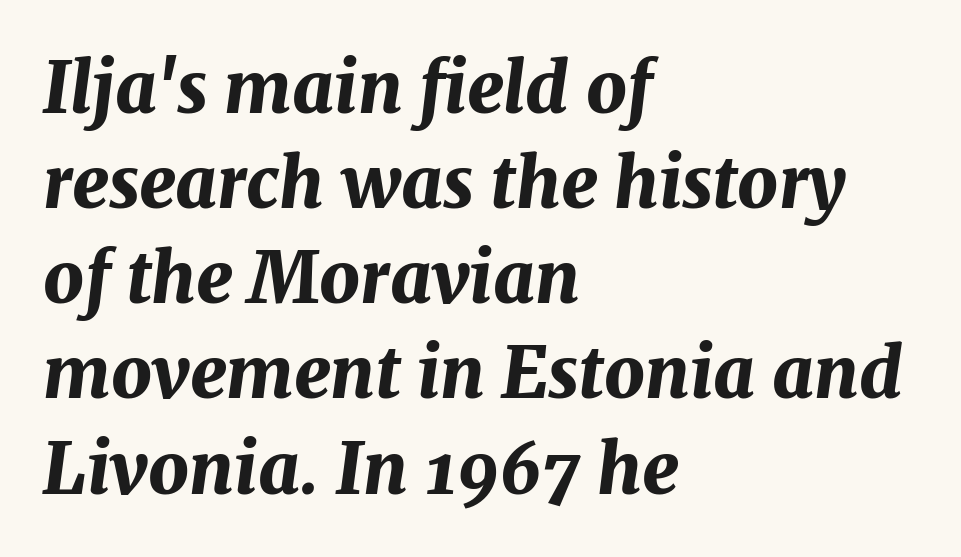
{"italic": "yes", "lean": "right", "slant_degrees": 7, "bold": "yes", "weight": "bold", "width": "normal", "stroke_contrast": "medium", "x_height": "medium", "monospaced": "no", "underline": "no", "align": "left", "line_spacing": "normal", "line_spacing_ratio": 1.34, "letter_spacing": "normal", "letter_spacing_em": 0.0, "glyph_px": 71}
